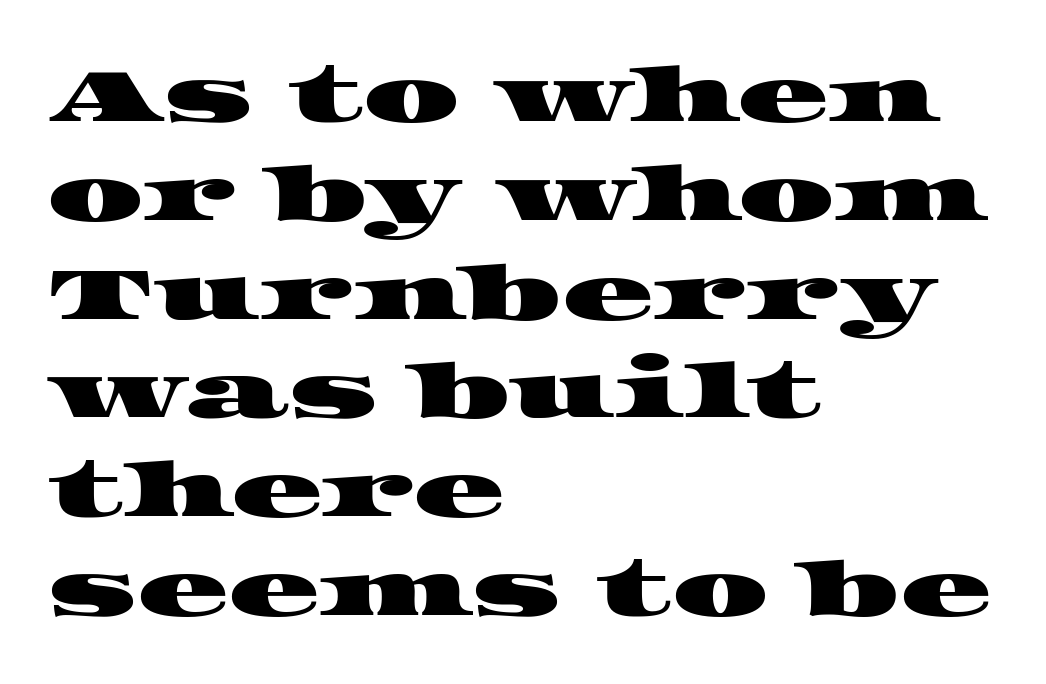
The paragraph shown leans on its left margin. Each letter keeps its own natural width here, so spacing adapts to shape. The text was rendered using a seriffed face with decorative stroke endings. Summary of vertical rhythm: regular, with standard interline spacing. Just letters on the line, the space beneath them empty.
